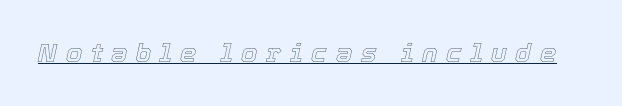
The image shows 26 px text type, italic (leaning right); set unusually wide letter spacing (+0.33 em), underlined.
